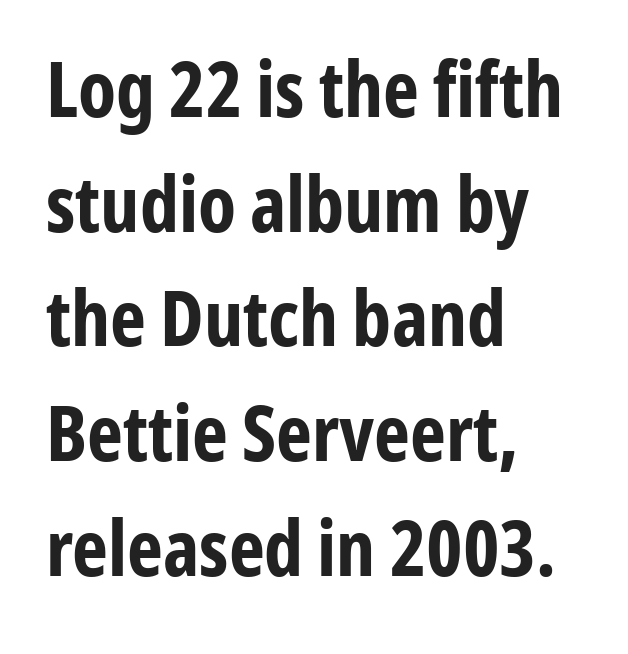
Interline gaps are of average width in this sample. Glance below the letters and you will spot only blank space. Posture: vertical. These lines are rendered in a variable-pitch font.
